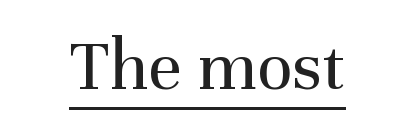
Q: Is the text bold? A: No.
Q: Is the text italic (slanted)? A: No, it is upright.
Q: Is the typeface a serif or a sans-serif typeface? A: Serif.
Q: Is the text underlined? A: Yes.
Q: How is the paragraph aligned? A: Centered.
Q: Is the spacing between letters normal or unusually wide? A: Normal.
Q: Width (condensed, normal, or wide)? A: Normal.
Q: Stroke contrast? A: Medium.
Q: x-height? A: Medium.
Q: Monospaced? A: No.
